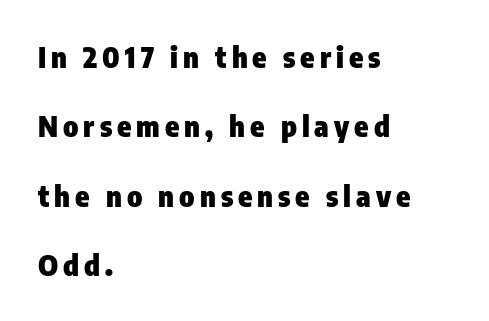
The image shows 29 px heavy, condensed sans-serif type, upright; set left-aligned, loose line spacing (2.39x), not underlined; low stroke contrast and a medium x-height.
